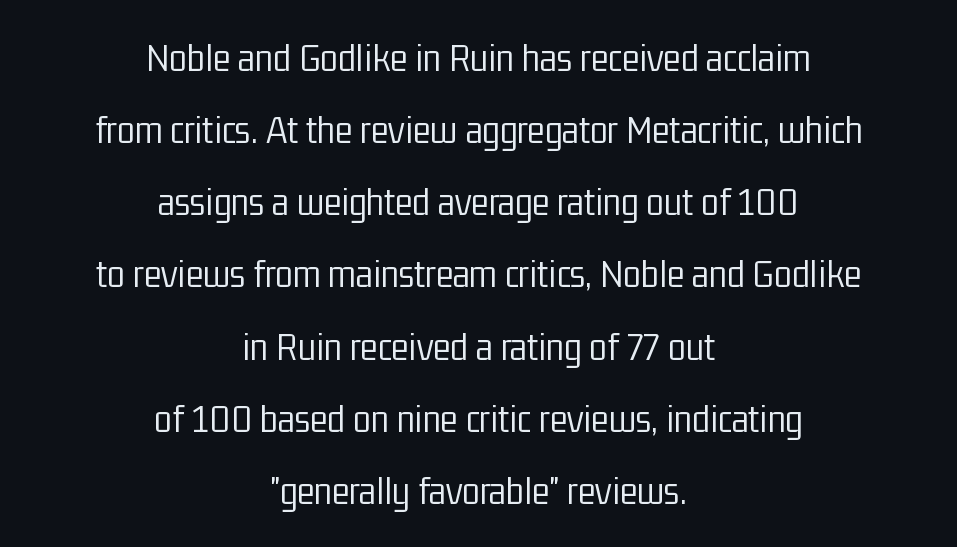
The image shows 41 px light, condensed sans-serif type, upright; set centered, line spacing 1.76x, normal letter spacing, not underlined; low stroke contrast and a medium x-height.
